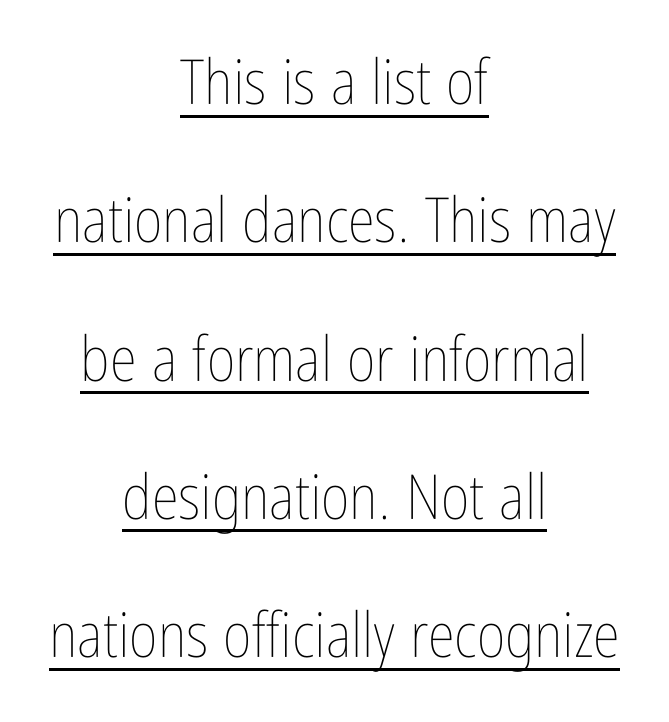
The image shows 62 px thin, condensed type, upright; set centered, loose line spacing (2.23x), normal letter spacing, underlined; low stroke contrast and a medium x-height.
